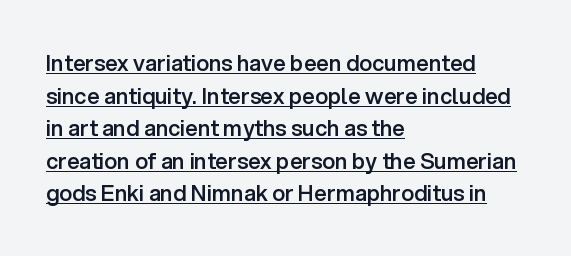
{"italic": "no", "bold": "semi", "underline": "yes", "align": "left", "line_spacing": "normal", "line_spacing_ratio": 1.48, "letter_spacing": "normal", "letter_spacing_em": 0.0, "glyph_px": 22}
